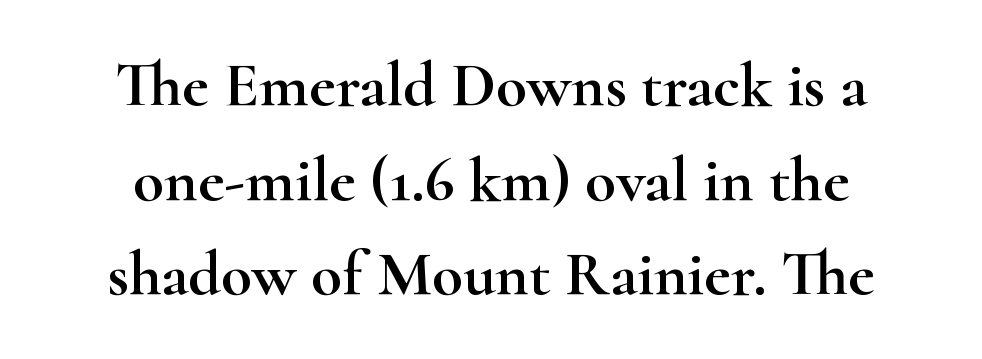
Q: Is the text italic (slanted)? A: No, it is upright.
Q: Is the typeface a serif or a sans-serif typeface? A: Serif.
Q: Is the text underlined? A: No.
Q: How is the paragraph aligned? A: Centered.
Q: Is the spacing between letters normal or unusually wide? A: Normal.
Q: Is the spacing between lines tight, normal or loose? A: Normal.
Q: Width (condensed, normal, or wide)? A: Wide.
Q: Stroke contrast? A: High.
Q: x-height? A: Small.
Q: Monospaced? A: No.
